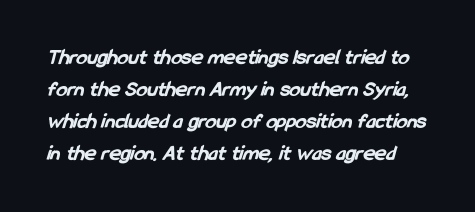
{"bold": "yes", "underline": "no", "line_spacing": "normal", "line_spacing_ratio": 1.46, "letter_spacing": "normal", "letter_spacing_em": 0.0, "glyph_px": 22}
